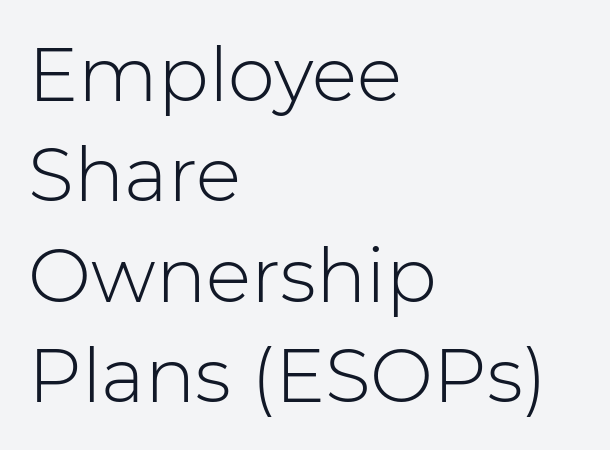
Q: Is the text bold? A: No.
Q: Is the text italic (slanted)? A: No, it is upright.
Q: Is the typeface a serif or a sans-serif typeface? A: Sans-serif.
Q: Is the text underlined? A: No.
Q: How is the paragraph aligned? A: Left-aligned.
Q: Is the spacing between letters normal or unusually wide? A: Normal.
Q: Is the spacing between lines tight, normal or loose? A: Normal.
Q: Width (condensed, normal, or wide)? A: Normal.
Q: Stroke contrast? A: Low.
Q: x-height? A: Medium.
Q: Monospaced? A: No.
